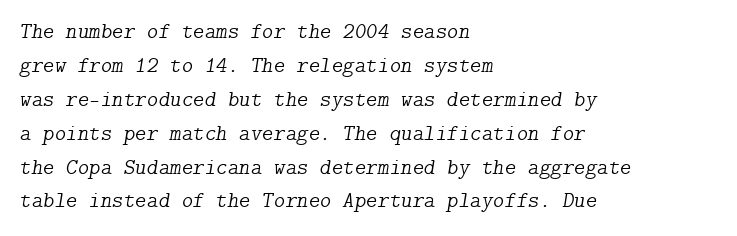
Q: Is the text bold? A: No.
Q: Is the text italic (slanted)? A: Yes, it leans right by about 9 degrees.
Q: Is the text underlined? A: No.
Q: How is the paragraph aligned? A: Left-aligned.
Q: Is the spacing between letters normal or unusually wide? A: Normal.
Q: Is the spacing between lines tight, normal or loose? A: Normal.
